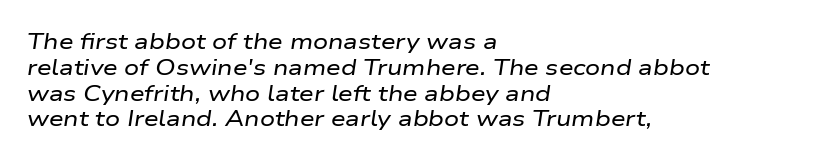
The image shows 21 px text type, italic (leaning right); set left-aligned, line spacing 1.23x, normal letter spacing, not underlined.
